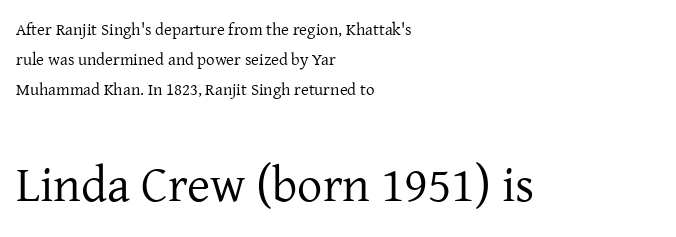
Q: Is the text bold? A: No.
Q: Is the text italic (slanted)? A: No, it is upright.
Q: Is the typeface a serif or a sans-serif typeface? A: Serif.
Q: Is the text underlined? A: No.
Q: How is the paragraph aligned? A: Left-aligned.
Q: Is the spacing between letters normal or unusually wide? A: Normal.
Q: Which block of text is set in a larger size, the first (top) or the second (bottom)? A: The second (bottom) one.
Q: Width (condensed, normal, or wide)? A: Normal.
Q: Stroke contrast? A: Low.
Q: x-height? A: Medium.
Q: Monospaced? A: No.
